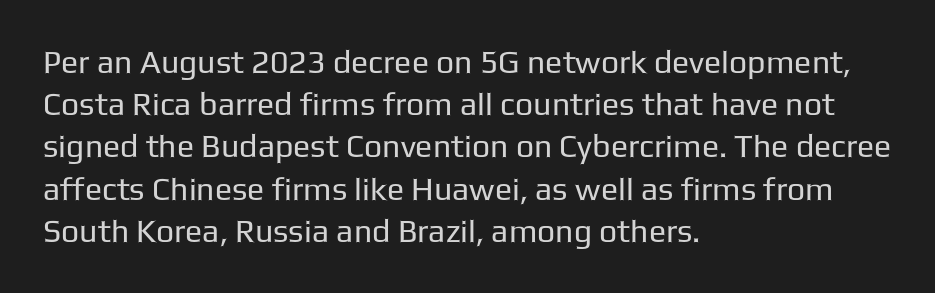
Q: Is the text bold? A: No.
Q: Is the text italic (slanted)? A: No, it is upright.
Q: Is the typeface a serif or a sans-serif typeface? A: Sans-serif.
Q: Is the text underlined? A: No.
Q: How is the paragraph aligned? A: Left-aligned.
Q: Is the spacing between letters normal or unusually wide? A: Normal.
Q: Is the spacing between lines tight, normal or loose? A: Normal.
Q: Width (condensed, normal, or wide)? A: Normal.
Q: Stroke contrast? A: Low.
Q: x-height? A: Medium.
Q: Monospaced? A: No.
